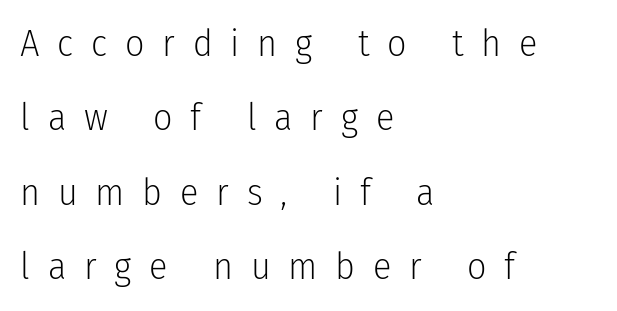
{"serif": "no", "italic": "no", "bold": "no", "weight": "light", "width": "condensed", "stroke_contrast": "low", "x_height": "medium", "monospaced": "no", "underline": "no", "align": "left", "line_spacing": "loose", "line_spacing_ratio": 1.96, "letter_spacing": "wide", "letter_spacing_em": 0.47, "glyph_px": 38}
